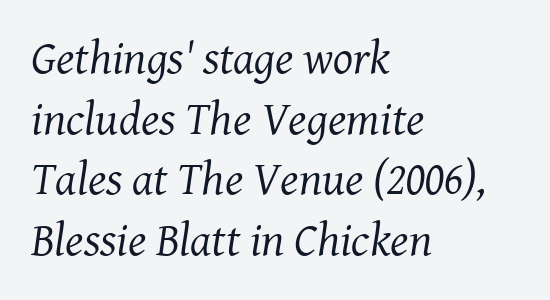
The image shows 47 px regular-weight serif type, italic (leaning right); set left-aligned, normal line spacing (1.29x), normal letter spacing, not underlined; medium stroke contrast and a medium x-height.
